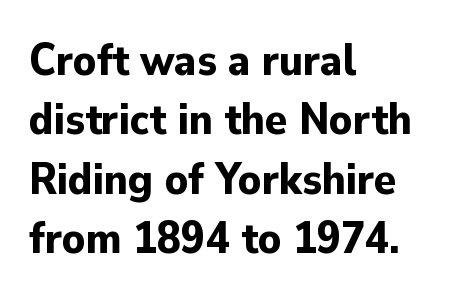
Look at the stroke-to-counter ratio: heavy, a bold. Nothing unusual about the tracking: characters are spaced as the font intends. A bare baseline throughout the passage. In terms of letterform style, serifs are entirely absent. Every stem runs plumb, perpendicular to the baseline.
